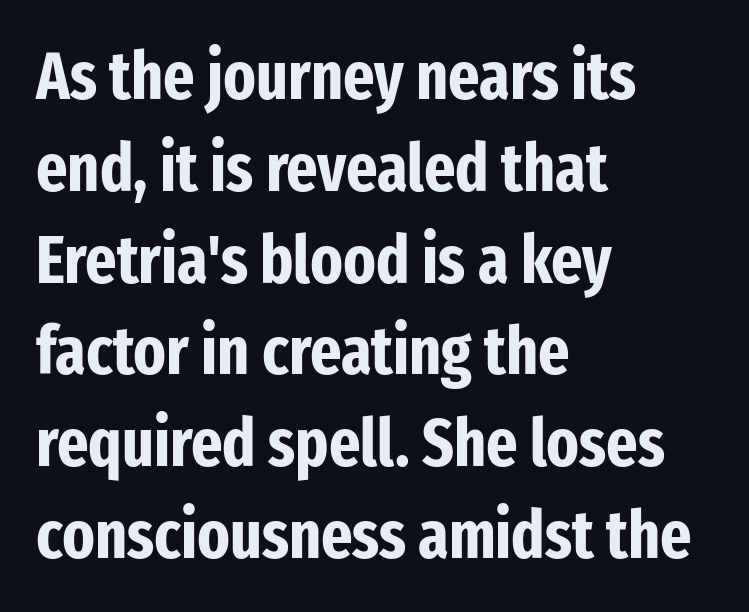
Q: Is the text bold? A: Yes.
Q: Is the text italic (slanted)? A: No, it is upright.
Q: Is the typeface a serif or a sans-serif typeface? A: Sans-serif.
Q: Is the text underlined? A: No.
Q: How is the paragraph aligned? A: Left-aligned.
Q: Is the spacing between letters normal or unusually wide? A: Normal.
Q: Is the spacing between lines tight, normal or loose? A: Normal.
Q: Width (condensed, normal, or wide)? A: Condensed.
Q: Stroke contrast? A: Low.
Q: x-height? A: Medium.
Q: Monospaced? A: No.
